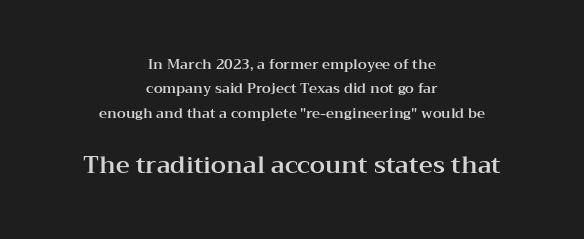
The image shows 24 px text type, upright; set centered, line spacing 1.74x, normal letter spacing, not underlined; the second (bottom) block is 1.71x larger.
